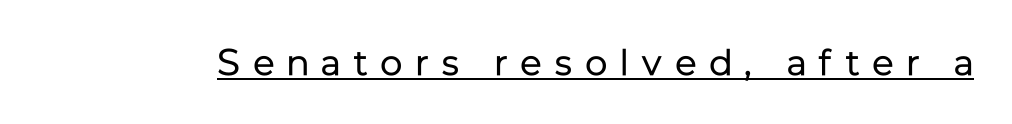
Do the characters align in a grid? No, the font is proportional. No italicization has been applied; the sample stays upright. This sample carries an underscore along the baseline area. A sans-serif font was chosen for this passage. Is the stroke heavy? The answer is a plain regular-or-lighter. These lines have a slow, spaced-out rhythm from letter to letter.
